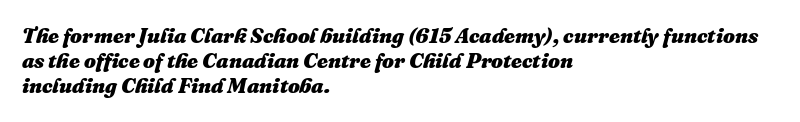
{"italic": "yes", "lean": "right", "slant_degrees": 16, "bold": "yes", "underline": "no", "align": "left", "line_spacing_ratio": 1.2, "letter_spacing": "normal", "letter_spacing_em": 0.0, "glyph_px": 21}
